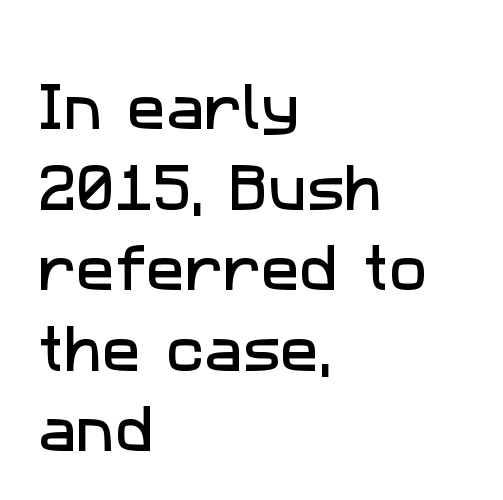
{"serif": "no", "width": "normal", "stroke_contrast": "low", "x_height": "medium", "monospaced": "no", "underline": "no", "align": "left", "line_spacing": "normal", "line_spacing_ratio": 1.58, "letter_spacing": "normal", "letter_spacing_em": 0.0, "glyph_px": 51}
